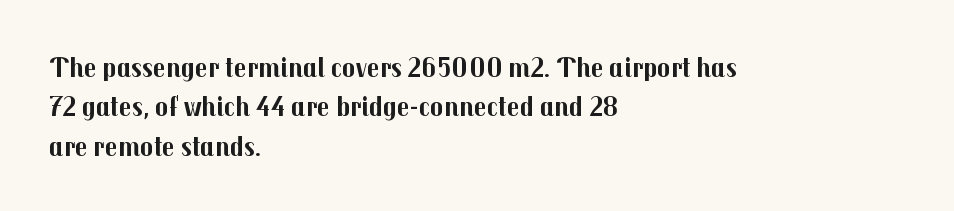
{"serif": "no", "italic": "no", "bold": "yes", "weight": "bold", "width": "normal", "stroke_contrast": "medium", "x_height": "medium", "monospaced": "no", "underline": "no", "align": "left", "line_spacing": "normal", "line_spacing_ratio": 1.41, "letter_spacing": "normal", "letter_spacing_em": 0.0, "glyph_px": 28}
